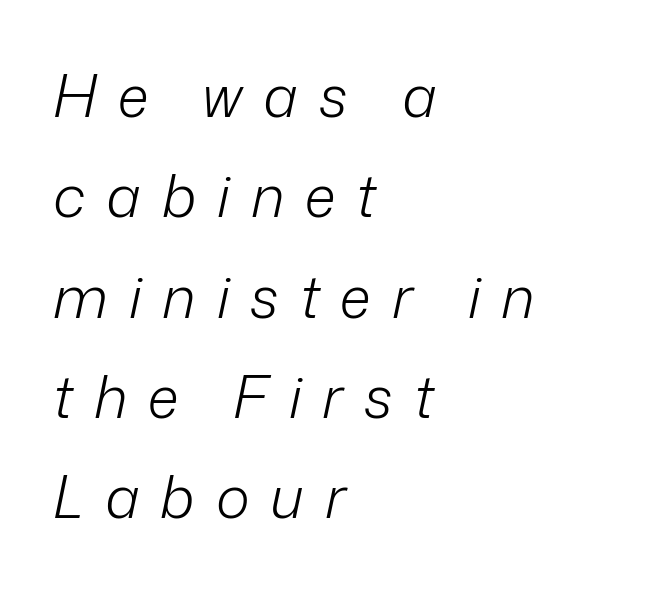
Q: Is the text bold? A: No.
Q: Is the text italic (slanted)? A: Yes, it leans right by about 12 degrees.
Q: Is the text underlined? A: No.
Q: How is the paragraph aligned? A: Left-aligned.
Q: Is the spacing between letters normal or unusually wide? A: Unusually wide.
Q: Width (condensed, normal, or wide)? A: Normal.
Q: Stroke contrast? A: Low.
Q: x-height? A: Medium.
Q: Monospaced? A: No.
